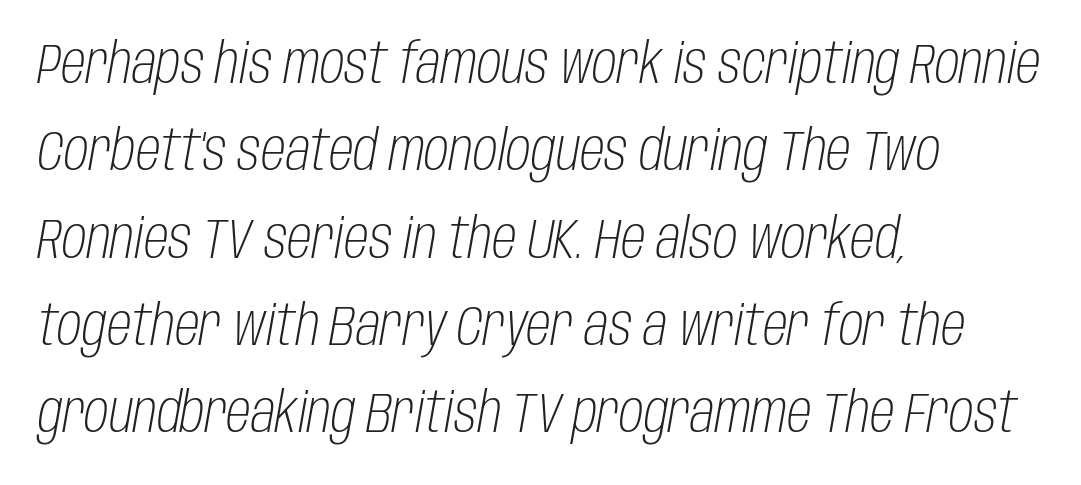
Q: Is the text bold? A: No.
Q: Is the text italic (slanted)? A: Yes, it leans right by about 10 degrees.
Q: Is the text underlined? A: No.
Q: How is the paragraph aligned? A: Left-aligned.
Q: Is the spacing between letters normal or unusually wide? A: Normal.
Q: Is the spacing between lines tight, normal or loose? A: Normal.
Q: Width (condensed, normal, or wide)? A: Condensed.
Q: Stroke contrast? A: Low.
Q: x-height? A: Large.
Q: Monospaced? A: No.
